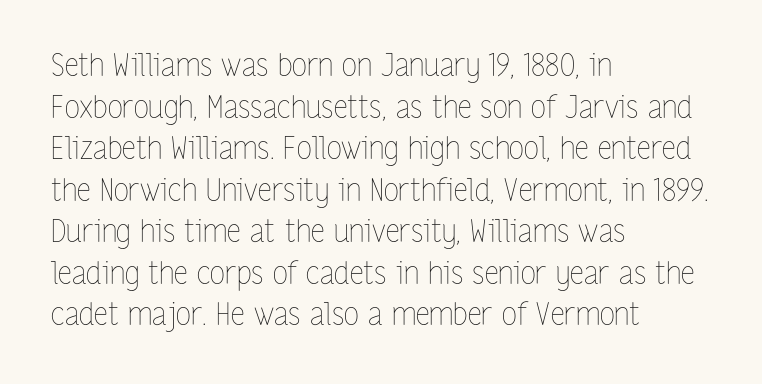
Style check: upright. Each letter keeps its own natural width here, so spacing adapts to shape. Does the leading feel generous? No, just average. The line texture is even and compact thanks to regular tracking. No extra ink here — the face is not bold.
